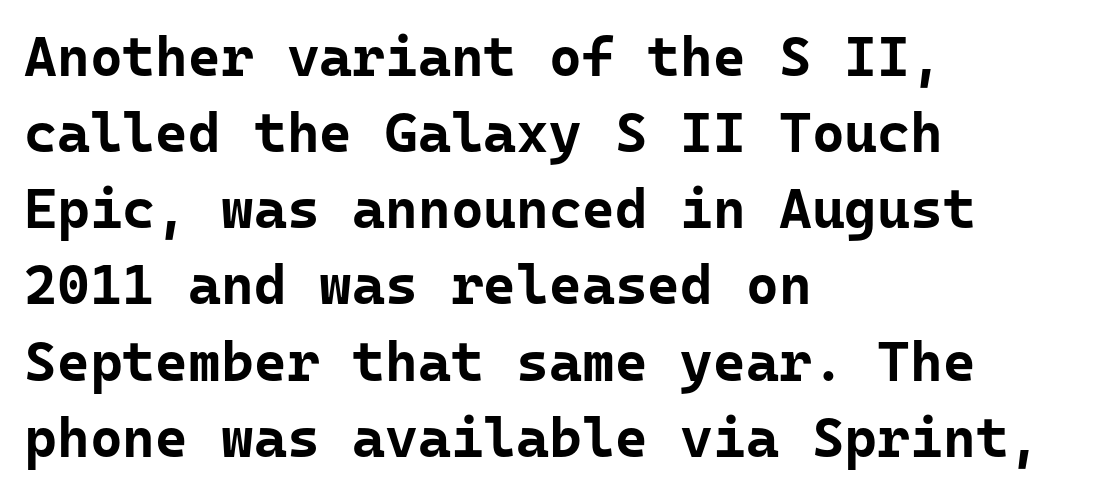
Q: Is the text bold? A: Yes.
Q: Is the text italic (slanted)? A: No, it is upright.
Q: Is the typeface a serif or a sans-serif typeface? A: Sans-serif.
Q: Is the text underlined? A: No.
Q: How is the paragraph aligned? A: Left-aligned.
Q: Is the spacing between letters normal or unusually wide? A: Normal.
Q: Is the spacing between lines tight, normal or loose? A: Normal.
Q: Width (condensed, normal, or wide)? A: Normal.
Q: Stroke contrast? A: Low.
Q: x-height? A: Medium.
Q: Monospaced? A: Yes.
